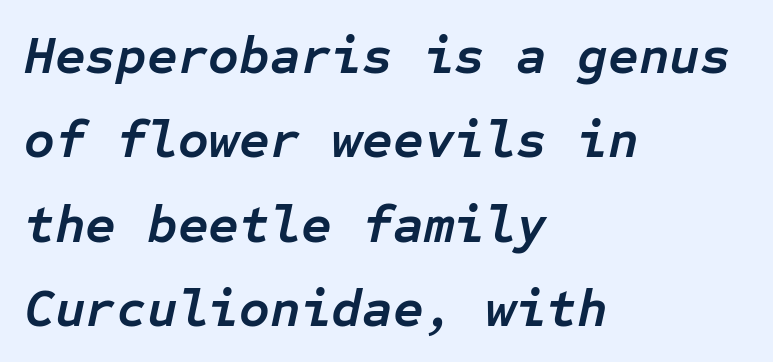
The image shows 53 px semibold type, italic (leaning right), monospaced; set left-aligned, normal line spacing (1.59x), normal letter spacing, not underlined; low stroke contrast and a medium x-height.
